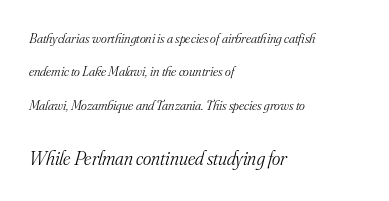
The image shows 20 px text type, italic (leaning right); set left-aligned, loose line spacing (2.39x), normal letter spacing, not underlined; the second (bottom) block is 1.43x larger.
